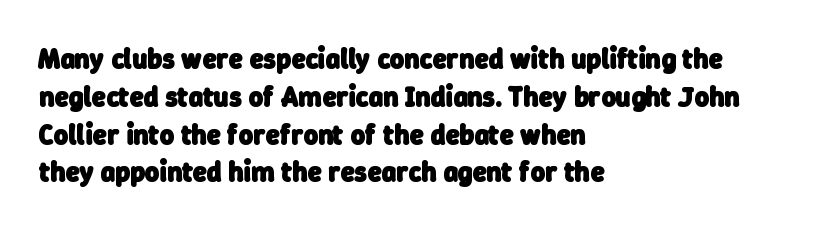
The lines in this sample share a left origin and differ only in where they stop. Each letter keeps its own natural width here, so spacing adapts to shape. Students, this is bold: see how much ink each stroke carries. Underline: absent. The rendering shows plain stroke endings on the letterforms — a sans-serif design. No extra tracking has been applied to these lines.
